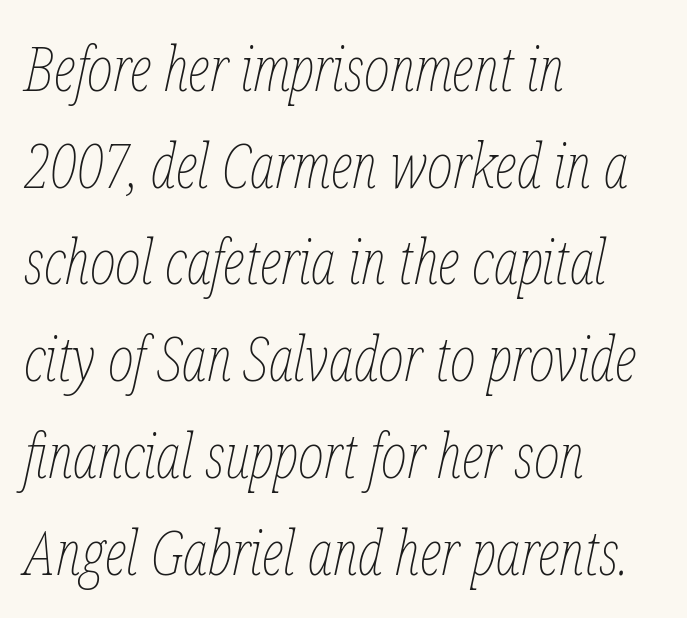
The image shows 62 px thin, condensed type, italic (leaning right); set left-aligned, normal line spacing (1.56x), normal letter spacing, not underlined; low stroke contrast and a medium x-height.
